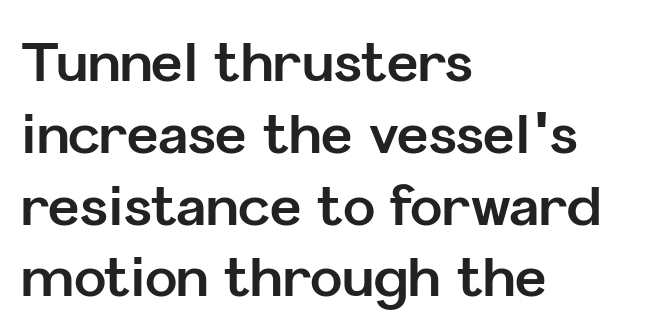
{"serif": "no", "italic": "no", "bold": "yes", "weight": "bold", "width": "normal", "stroke_contrast": "low", "x_height": "medium", "monospaced": "no", "underline": "no", "align": "left", "line_spacing": "normal", "line_spacing_ratio": 1.33, "letter_spacing": "normal", "letter_spacing_em": 0.0, "glyph_px": 54}
